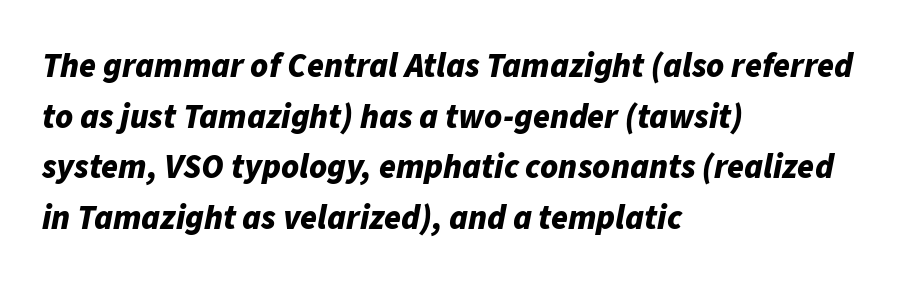
The image shows 34 px bold type, italic (leaning right); set left-aligned, normal line spacing (1.49x), normal letter spacing, not underlined; low stroke contrast and a medium x-height.
